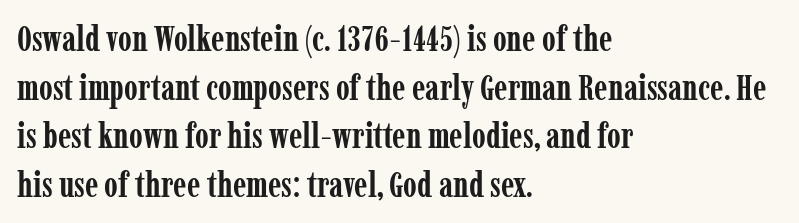
{"serif": "yes", "italic": "no", "bold": "yes", "weight": "semibold", "width": "condensed", "stroke_contrast": "low", "x_height": "medium", "monospaced": "no", "underline": "no", "align": "left", "line_spacing": "normal", "line_spacing_ratio": 1.39, "letter_spacing": "normal", "letter_spacing_em": 0.0, "glyph_px": 35}
